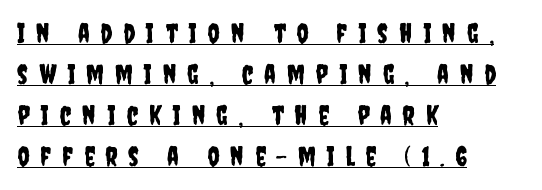
The image shows 27 px text type, upright; set left-aligned, normal line spacing (1.52x), unusually wide letter spacing (+0.4 em), underlined.
